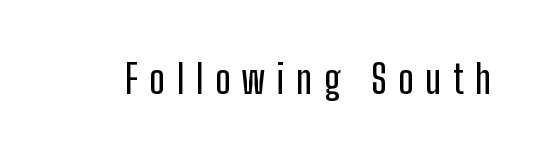
{"serif": "no", "italic": "no", "width": "condensed", "stroke_contrast": "low", "x_height": "medium", "monospaced": "no", "underline": "no", "letter_spacing": "wide", "letter_spacing_em": 0.29, "glyph_px": 40}
